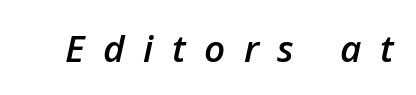
The image shows 37 px semibold type, italic (leaning right); set unusually wide letter spacing (+0.5 em), not underlined; low stroke contrast and a medium x-height.
